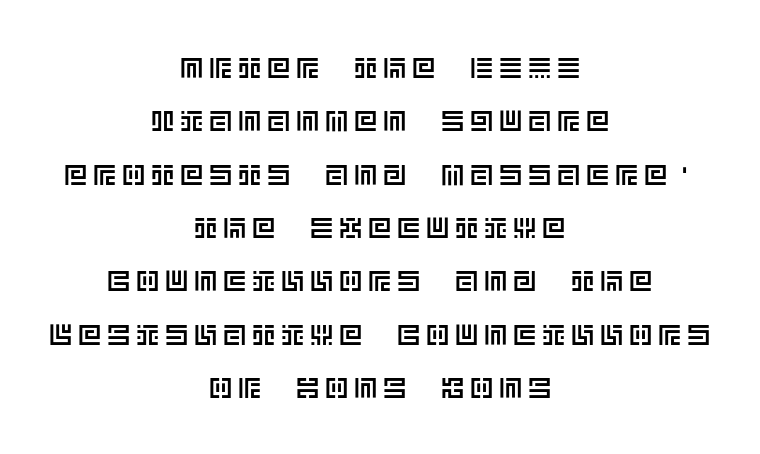
{"italic": "no", "width": "normal", "x_height": "large", "underline": "no", "align": "center", "line_spacing_ratio": 1.84, "letter_spacing": "wide", "letter_spacing_em": 0.2, "glyph_px": 29}
